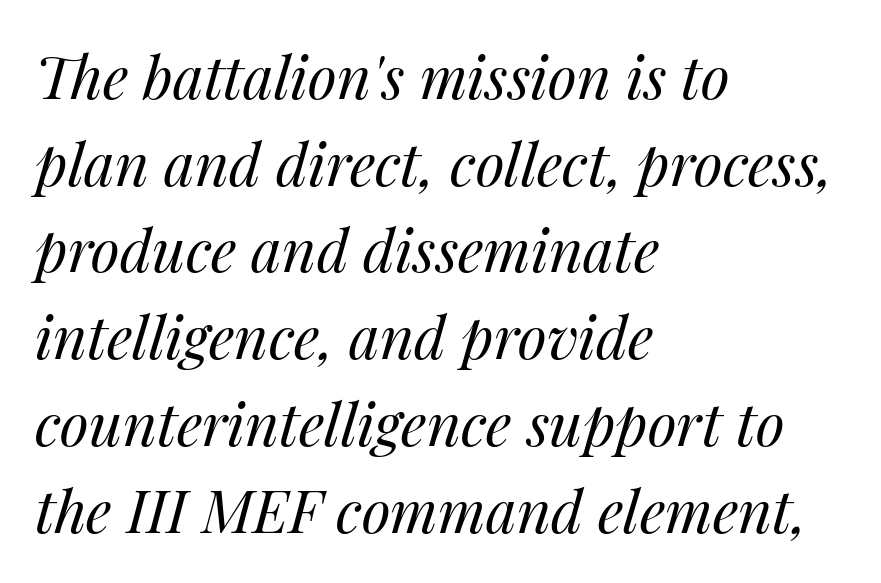
The image shows 59 px regular-weight type, italic (leaning right); set left-aligned, normal line spacing (1.47x), normal letter spacing, not underlined; medium stroke contrast and a medium x-height.
